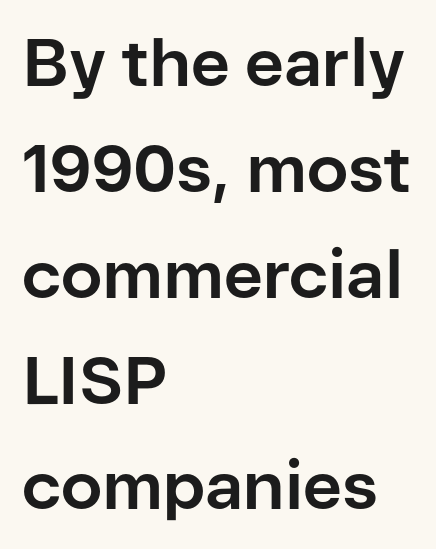
The image shows 67 px bold sans-serif type, upright; set left-aligned, normal line spacing (1.58x), normal letter spacing, not underlined; low stroke contrast and a medium x-height.
